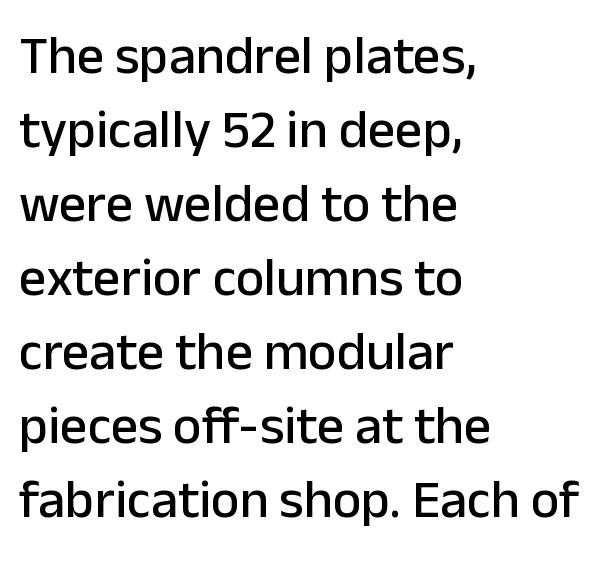
{"serif": "no", "italic": "no", "width": "normal", "stroke_contrast": "low", "x_height": "medium", "monospaced": "no", "underline": "no", "align": "left", "line_spacing": "normal", "line_spacing_ratio": 1.37, "letter_spacing": "normal", "letter_spacing_em": 0.0, "glyph_px": 54}
